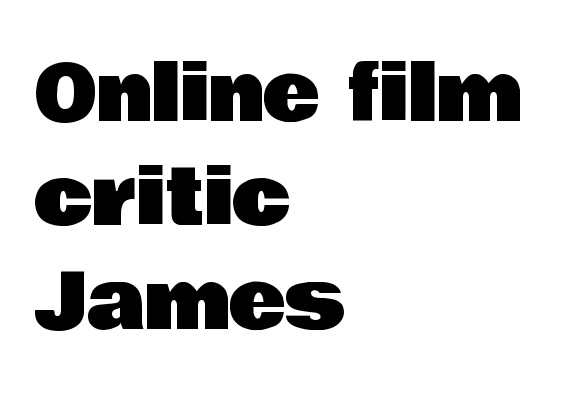
The image shows 77 px sans-serif type, upright; set left-aligned, normal line spacing (1.35x), normal letter spacing, not underlined; low stroke contrast and a large x-height.
